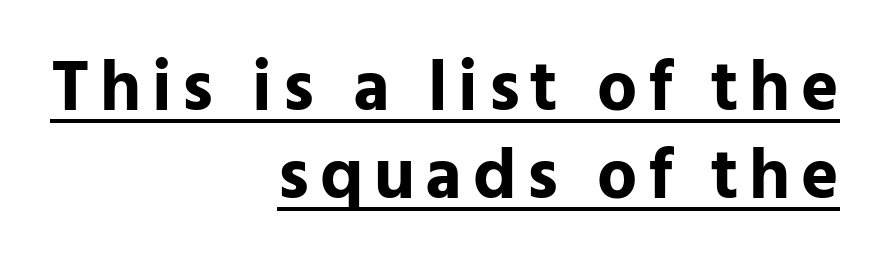
The image shows 71 px bold sans-serif type, upright; set right-aligned, line spacing 1.24x, underlined; low stroke contrast and a medium x-height.
